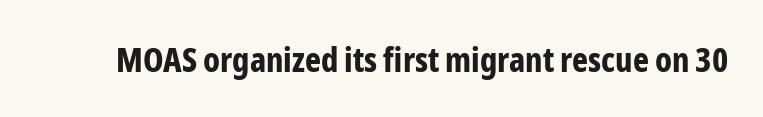
Q: Is the text bold? A: Yes.
Q: Is the text italic (slanted)? A: No, it is upright.
Q: Is the typeface a serif or a sans-serif typeface? A: Sans-serif.
Q: Is the text underlined? A: No.
Q: Is the spacing between letters normal or unusually wide? A: Normal.
Q: Width (condensed, normal, or wide)? A: Condensed.
Q: Stroke contrast? A: Low.
Q: x-height? A: Medium.
Q: Monospaced? A: No.
